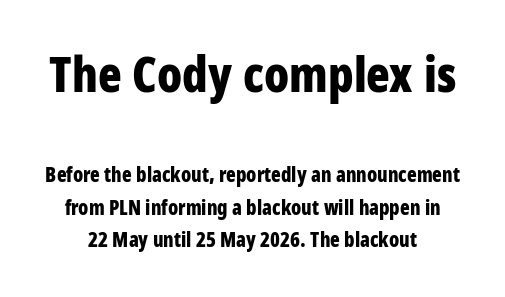
The image shows 49 px bold, condensed sans-serif type, upright; set centered, normal line spacing (1.63x), normal letter spacing, not underlined; the first (top) block is 2.45x larger; low stroke contrast and a large x-height.
